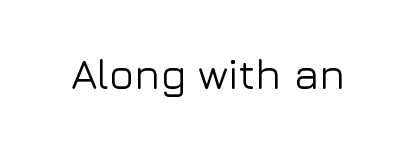
The image shows 42 px sans-serif type, upright; set normal letter spacing, not underlined; low stroke contrast and a medium x-height.
